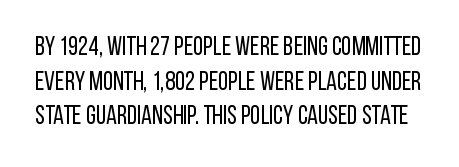
The image shows 26 px text type, upright; set normal line spacing (1.33x), normal letter spacing, not underlined.
